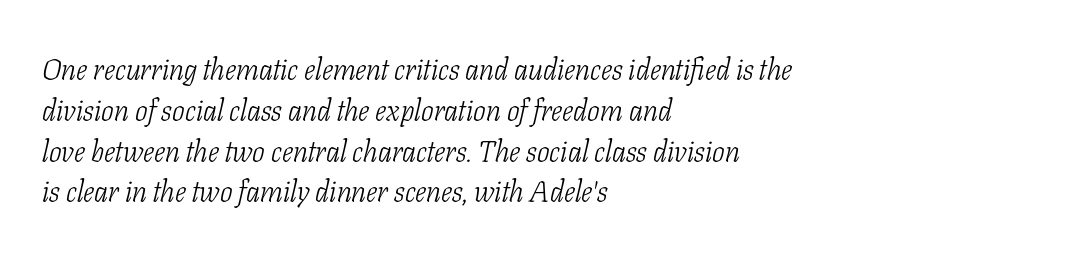
{"serif": "yes", "italic": "yes", "lean": "right", "slant_degrees": 11, "bold": "no", "weight": "light", "width": "condensed", "stroke_contrast": "low", "x_height": "medium", "monospaced": "no", "underline": "no", "align": "left", "line_spacing": "normal", "line_spacing_ratio": 1.36, "letter_spacing": "normal", "letter_spacing_em": 0.0, "glyph_px": 30}
